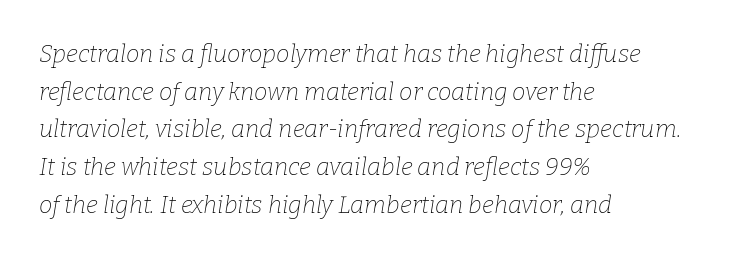
Q: Is the text bold? A: No.
Q: Is the text italic (slanted)? A: Yes, it leans right by about 9 degrees.
Q: Is the text underlined? A: No.
Q: How is the paragraph aligned? A: Left-aligned.
Q: Is the spacing between letters normal or unusually wide? A: Normal.
Q: Is the spacing between lines tight, normal or loose? A: Normal.
